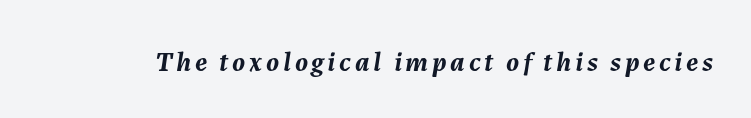
Every character sits at an angle, as italics do. In terms of weight, the rendering is a true, heavy bold. The specimen omits any rule beneath the text block's lines. These lines are rendered in a variable-pitch font.
